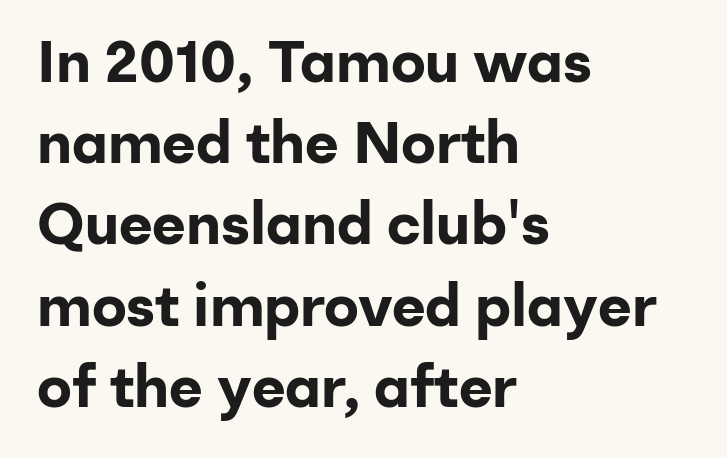
The image shows 58 px bold sans-serif type, upright; set left-aligned, normal line spacing (1.4x), normal letter spacing, not underlined; low stroke contrast and a medium x-height.
